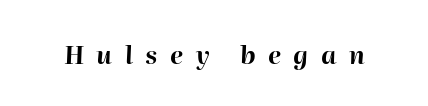
The image shows 25 px bold type, italic (leaning right); set unusually wide letter spacing (+0.5 em), not underlined.
